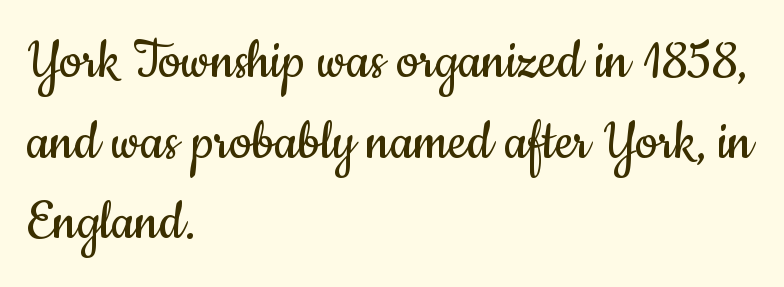
Q: Is the text bold? A: No.
Q: Is the text italic (slanted)? A: Yes.
Q: Is the typeface a serif or a sans-serif typeface? A: Sans-serif.
Q: Is the text underlined? A: No.
Q: How is the paragraph aligned? A: Left-aligned.
Q: Is the spacing between letters normal or unusually wide? A: Normal.
Q: Is the spacing between lines tight, normal or loose? A: Normal.
Q: Width (condensed, normal, or wide)? A: Condensed.
Q: Stroke contrast? A: Low.
Q: x-height? A: Small.
Q: Monospaced? A: No.
